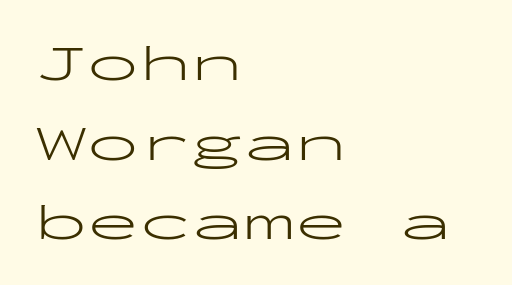
Q: Is the text bold? A: No.
Q: Is the text italic (slanted)? A: No, it is upright.
Q: Is the typeface a serif or a sans-serif typeface? A: Sans-serif.
Q: Is the text underlined? A: No.
Q: How is the paragraph aligned? A: Left-aligned.
Q: Is the spacing between letters normal or unusually wide? A: Normal.
Q: Is the spacing between lines tight, normal or loose? A: Normal.
Q: Width (condensed, normal, or wide)? A: Wide.
Q: Stroke contrast? A: Low.
Q: x-height? A: Medium.
Q: Monospaced? A: Yes.
